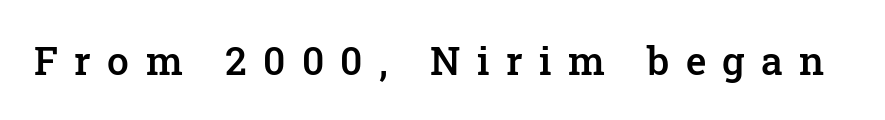
The font family rendered here belongs to the serif group. The typesetting leans somewhat heavy: a semibold. The face used here is proportionally spaced, like ordinary book or web type. The tracking reads as deliberately expanded to a designer's eye. Clear beneath every line of the passage. The type sits square on the baseline with zero lean.
